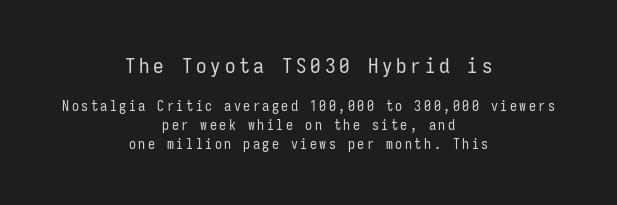
Q: Is the text bold? A: No.
Q: Is the text italic (slanted)? A: No, it is upright.
Q: Is the text underlined? A: No.
Q: How is the paragraph aligned? A: Centered.
Q: Is the spacing between lines tight, normal or loose? A: Normal.
Q: Which block of text is set in a larger size, the first (top) or the second (bottom)? A: The first (top) one.
